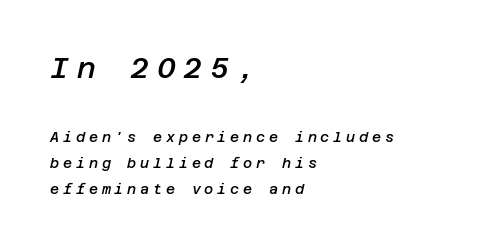
The lettering tilts uniformly, giving the passage an italic look. The passage shown has open, widely tracked lettering throughout. Is the type bold? Partly — it's a semibold, heavier than regular but not fully bold. Caption: multi-line text, flush left, ragged right.
